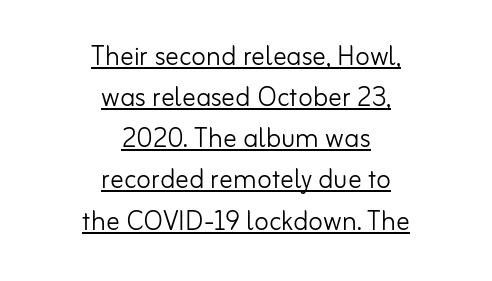
{"serif": "no", "italic": "no", "bold": "no", "weight": "light", "width": "normal", "stroke_contrast": "low", "x_height": "small", "monospaced": "no", "underline": "yes", "align": "center", "line_spacing_ratio": 1.21, "letter_spacing": "normal", "letter_spacing_em": 0.0, "glyph_px": 34}
